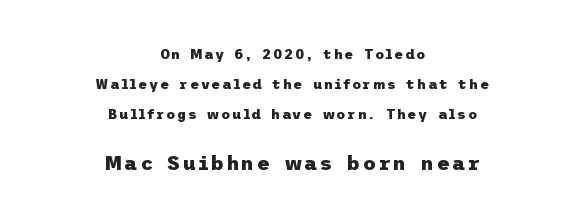
Clear beneath every line of the passage. Whoever set this chose breathing room over compactness in the vertical rhythm. Pretty heavy lettering here — definitely bold. The lines in this sample share a center point and differ in where they start and stop.
